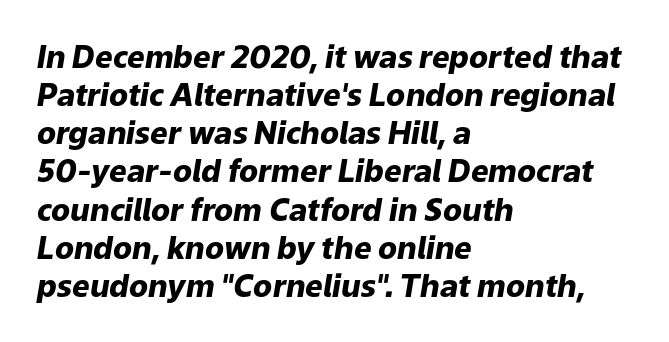
{"italic": "yes", "lean": "right", "slant_degrees": 9, "bold": "yes", "weight": "heavy", "width": "normal", "stroke_contrast": "low", "x_height": "medium", "monospaced": "no", "underline": "no", "align": "left", "line_spacing_ratio": 1.23, "letter_spacing": "normal", "letter_spacing_em": 0.0, "glyph_px": 31}
